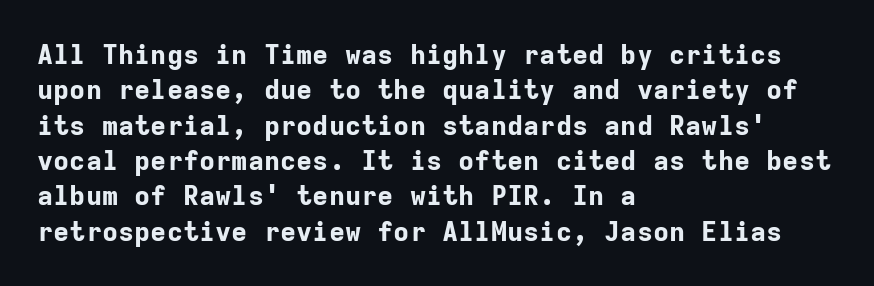
The image shows 27 px bold type, upright; set left-aligned, normal line spacing (1.31x), normal letter spacing, not underlined.
